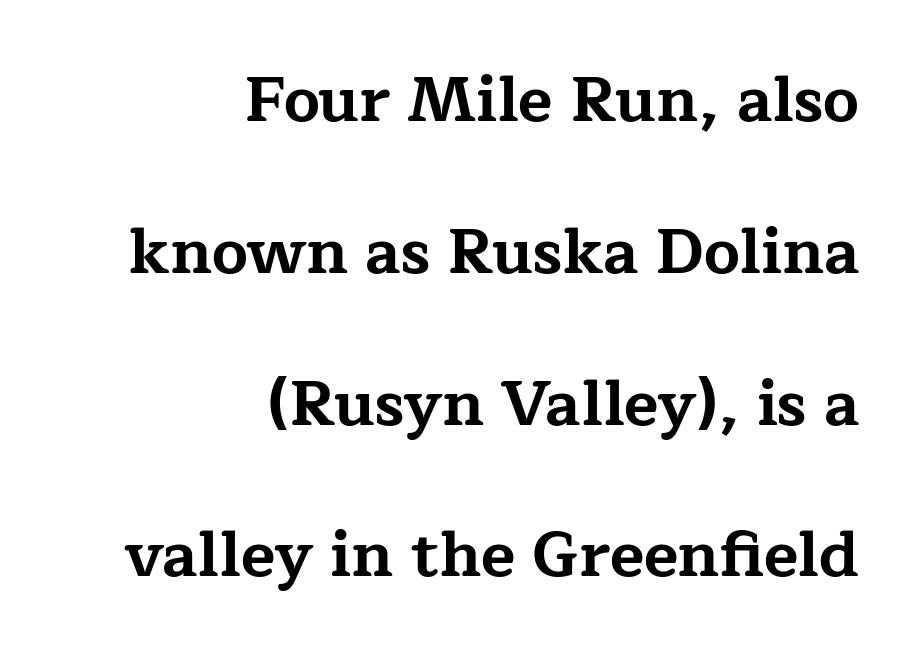
The image shows 63 px bold, wide serif type, upright; set right-aligned, loose line spacing (2.41x), normal letter spacing, not underlined; low stroke contrast and a medium x-height.
